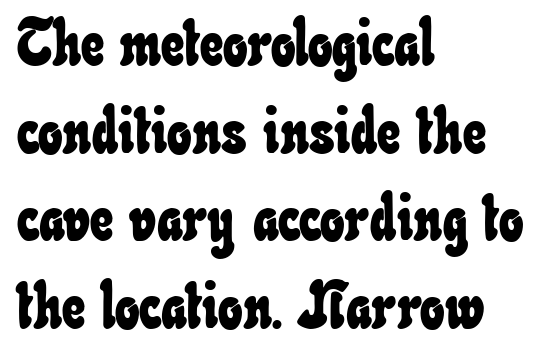
{"width": "condensed", "stroke_contrast": "low", "x_height": "small", "monospaced": "no", "underline": "no", "align": "left", "line_spacing": "normal", "line_spacing_ratio": 1.35, "letter_spacing": "normal", "letter_spacing_em": 0.0, "glyph_px": 65}
